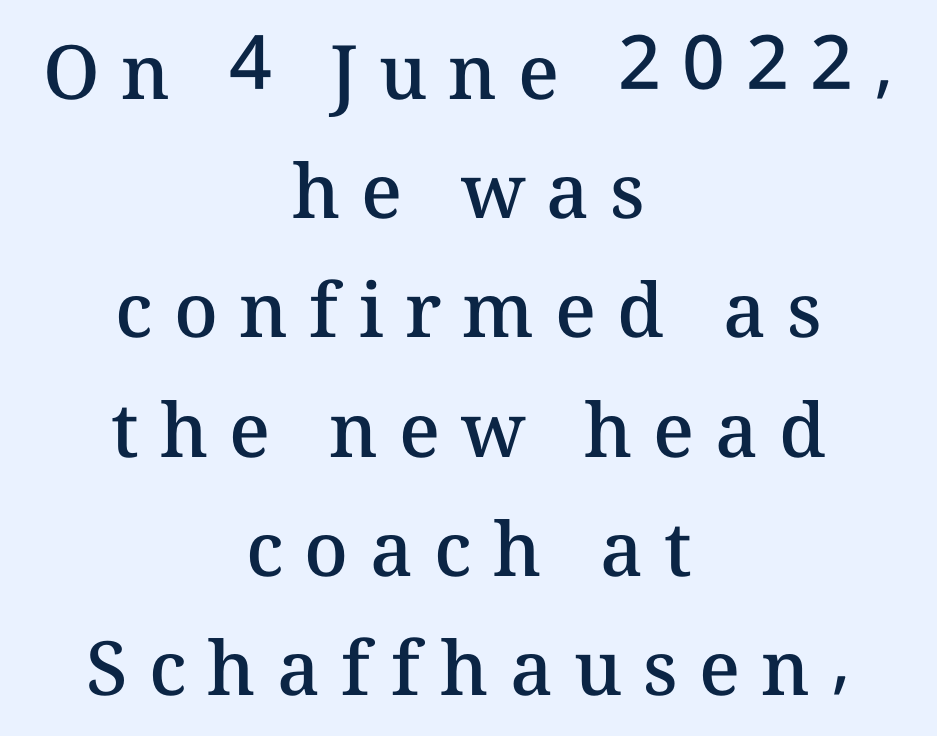
This sample uses an upright cut, with every glyph sitting square on the baseline. Quick note: underline off. Varying glyph widths throughout — classic text-font behaviour. The letters are spread apart with noticeably loose tracking.
